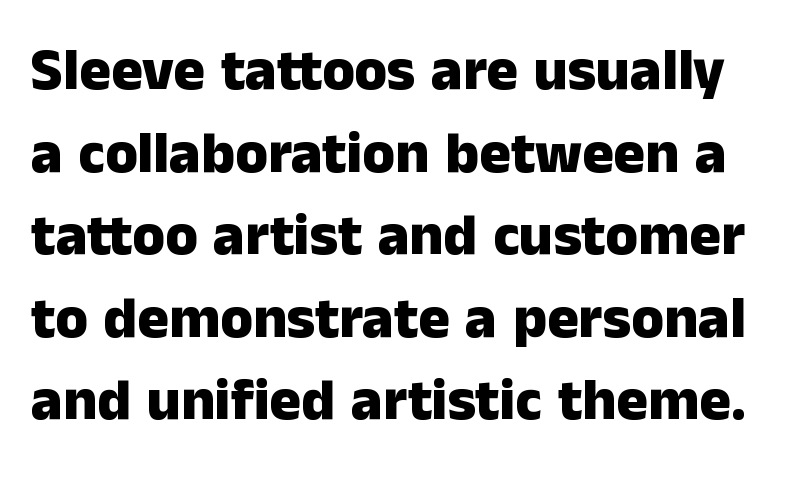
The characters display no serif detailing; their extremities are plain. The face used here is proportionally spaced, like ordinary book or web type. This rendering leaves character spacing at its baseline value. Bare-footed words on every line. The letters stand straight up with perfectly vertical stems.
